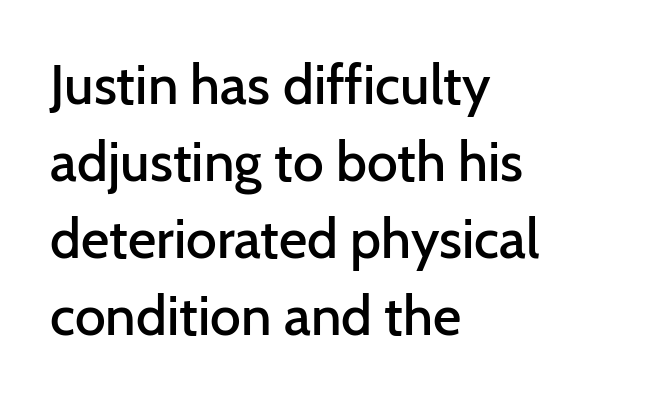
The image shows 55 px semibold sans-serif type, upright; set left-aligned, normal line spacing (1.4x), normal letter spacing, not underlined; low stroke contrast and a medium x-height.
